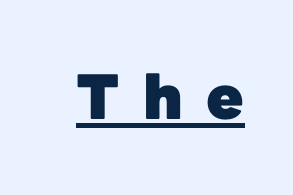
The image shows 61 px heavy sans-serif type, upright; set unusually wide letter spacing (+0.38 em), underlined; low stroke contrast and a medium x-height.
